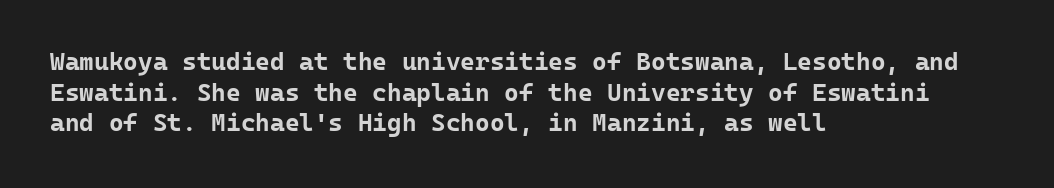
In CSS terms this would be text-align: left. Anything drawn beneath the words? Only blank space. Posture: upright roman. As a designer I'd log this as weight 700, bold.
